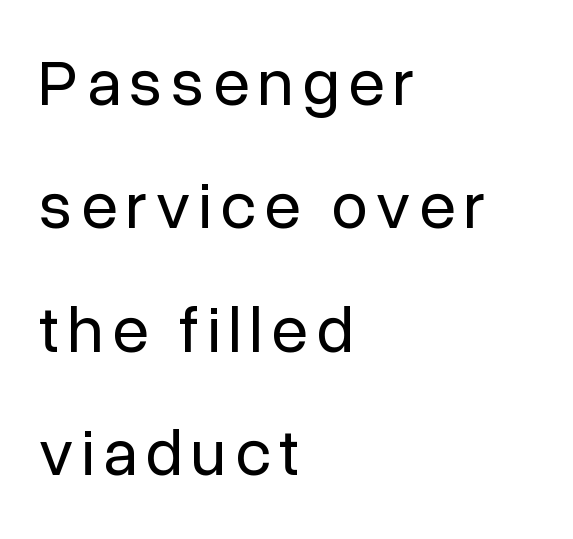
A typesetter would call this proportional, since set widths differ per character. Unbolded letterforms with no extra heft. Grotesque or geometric, the face here clearly has no serifs. The passage is arranged the way most books set body copy — flush left. Anything drawn beneath the words? Only blank space.
